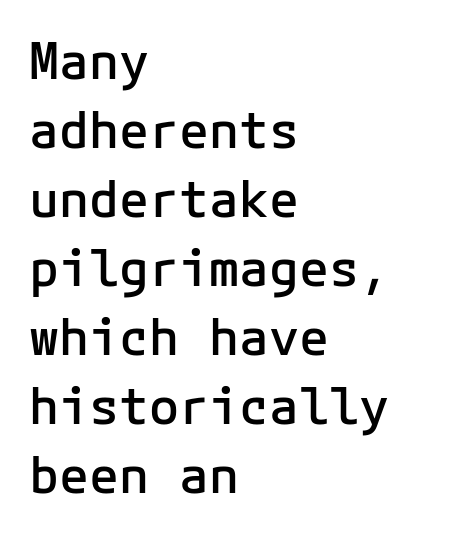
{"serif": "no", "italic": "no", "bold": "semi", "weight": "semibold", "width": "normal", "stroke_contrast": "low", "x_height": "medium", "monospaced": "yes", "underline": "no", "align": "left", "line_spacing": "normal", "line_spacing_ratio": 1.38, "letter_spacing": "normal", "letter_spacing_em": 0.0, "glyph_px": 50}
